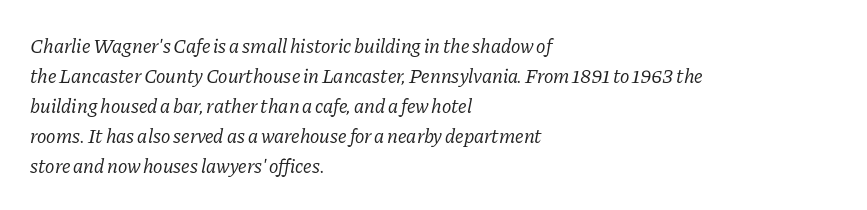
Q: Is the text bold? A: No.
Q: Is the text italic (slanted)? A: Yes, it leans right by about 11 degrees.
Q: Is the text underlined? A: No.
Q: How is the paragraph aligned? A: Left-aligned.
Q: Is the spacing between letters normal or unusually wide? A: Normal.
Q: Is the spacing between lines tight, normal or loose? A: Normal.
